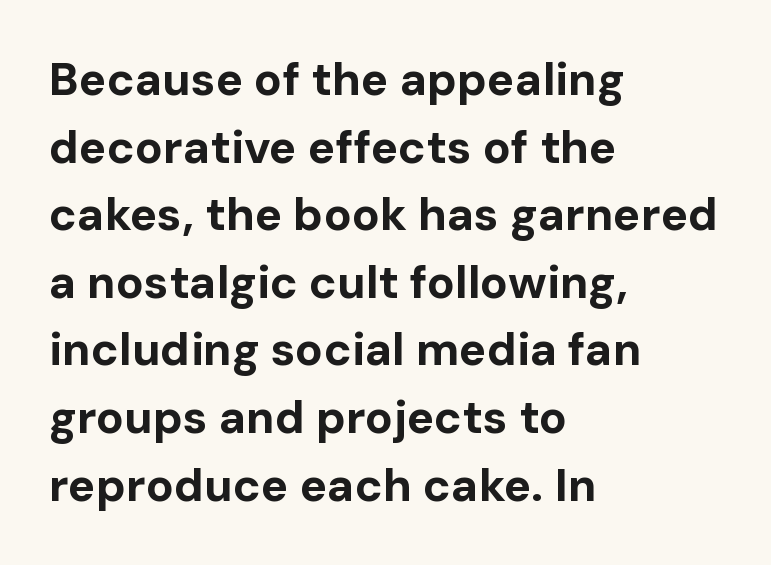
Q: Is the text bold? A: Yes.
Q: Is the text italic (slanted)? A: No, it is upright.
Q: Is the typeface a serif or a sans-serif typeface? A: Sans-serif.
Q: Is the text underlined? A: No.
Q: How is the paragraph aligned? A: Left-aligned.
Q: Is the spacing between letters normal or unusually wide? A: Normal.
Q: Is the spacing between lines tight, normal or loose? A: Normal.
Q: Width (condensed, normal, or wide)? A: Normal.
Q: Stroke contrast? A: Low.
Q: x-height? A: Medium.
Q: Monospaced? A: No.
